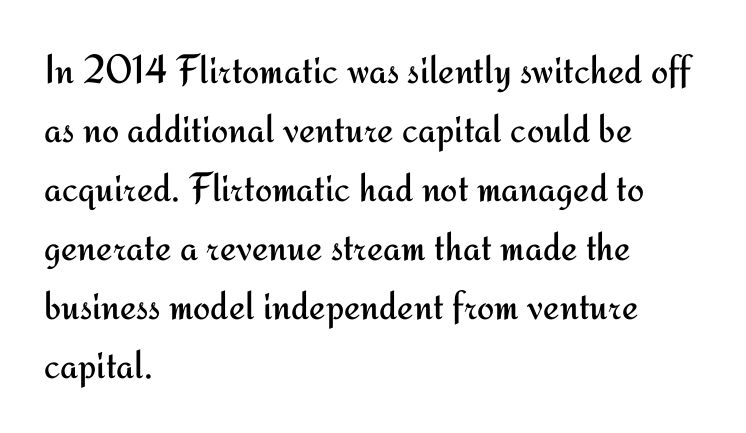
When letters stand straight like this, we call the style roman or upright. The specimen omits any rule beneath the text block's lines. Short note: letters normally spaced. The font family rendered here belongs to the sans-serif group. Think of a printed novel: that variable character pitch is what you see here. Is the block centered? No — it sits flush against the left margin.
